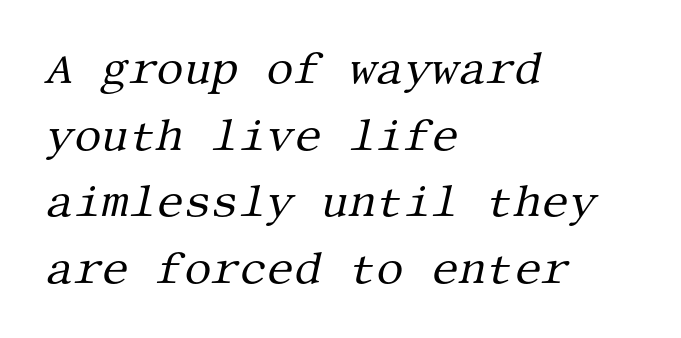
Q: Is the text bold? A: No.
Q: Is the text italic (slanted)? A: Yes, it leans right by about 13 degrees.
Q: Is the typeface a serif or a sans-serif typeface? A: Serif.
Q: Is the text underlined? A: No.
Q: How is the paragraph aligned? A: Left-aligned.
Q: Is the spacing between letters normal or unusually wide? A: Normal.
Q: Is the spacing between lines tight, normal or loose? A: Normal.
Q: Width (condensed, normal, or wide)? A: Normal.
Q: Stroke contrast? A: Medium.
Q: x-height? A: Large.
